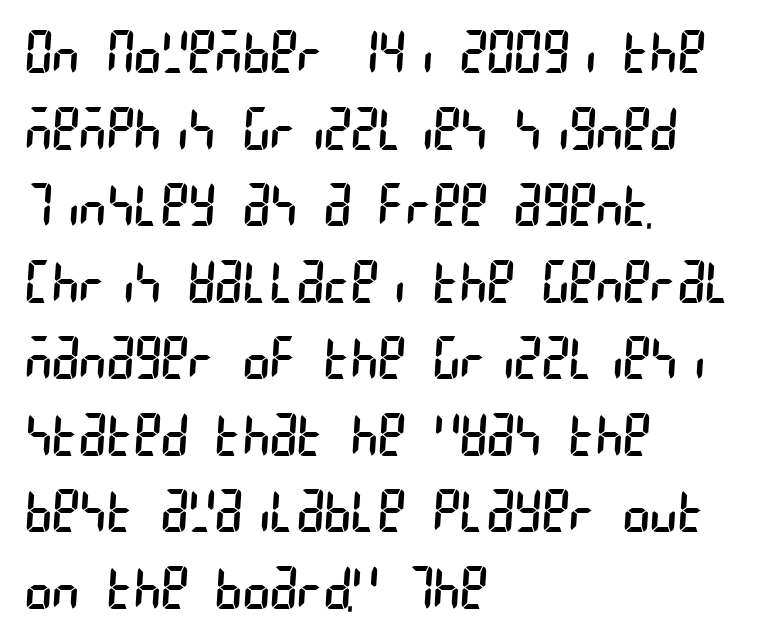
{"serif": "no", "bold": "no", "weight": "regular", "width": "condensed", "stroke_contrast": "low", "x_height": "large", "underline": "no", "align": "left", "line_spacing": "normal", "line_spacing_ratio": 1.32, "letter_spacing": "normal", "letter_spacing_em": 0.0, "glyph_px": 58}
